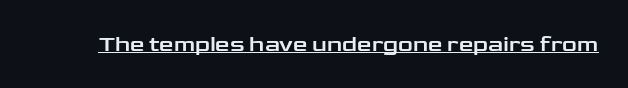
The image shows 23 px text type, upright; set normal letter spacing, underlined.
